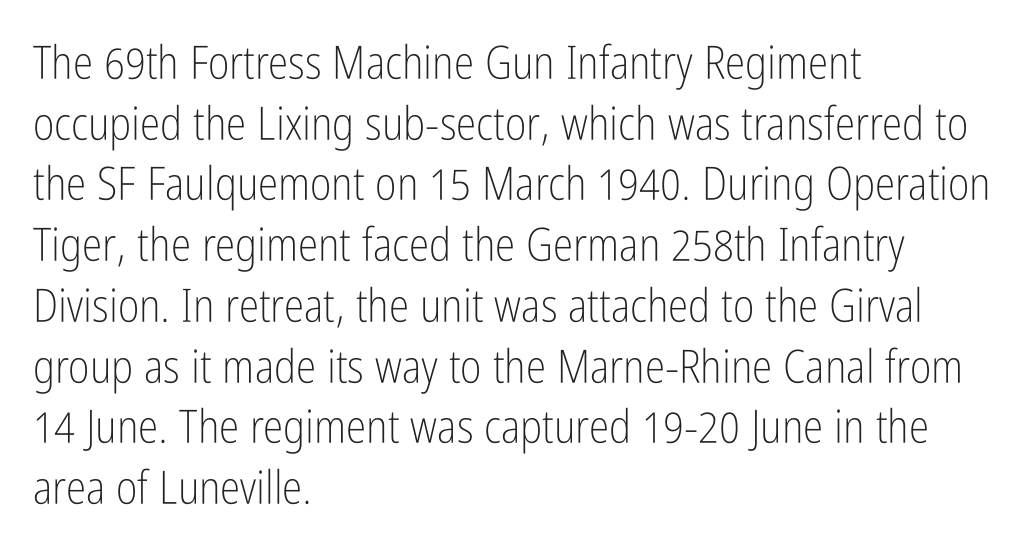
Q: Is the text bold? A: No.
Q: Is the text italic (slanted)? A: No, it is upright.
Q: Is the typeface a serif or a sans-serif typeface? A: Sans-serif.
Q: Is the text underlined? A: No.
Q: How is the paragraph aligned? A: Left-aligned.
Q: Is the spacing between letters normal or unusually wide? A: Normal.
Q: Is the spacing between lines tight, normal or loose? A: Normal.
Q: Width (condensed, normal, or wide)? A: Condensed.
Q: Stroke contrast? A: Low.
Q: x-height? A: Medium.
Q: Monospaced? A: No.
